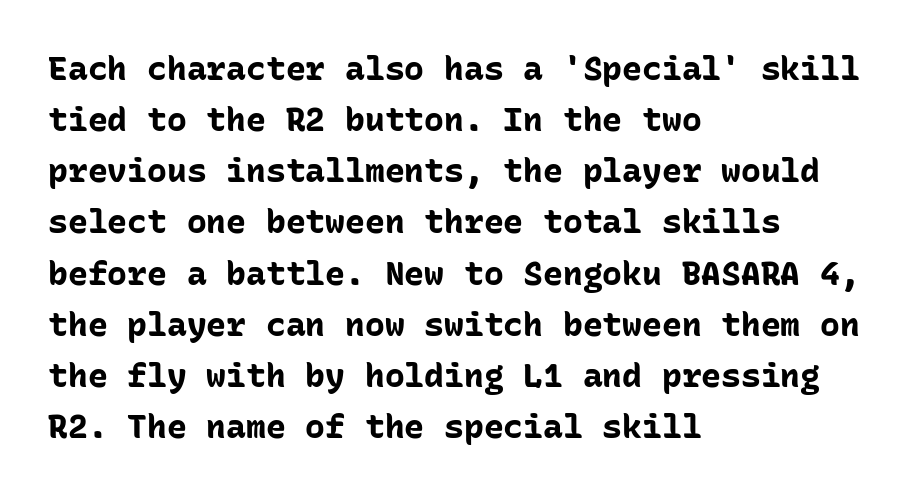
The rendering uses typewriter-style spacing with identical character cells. Font category for this specimen: sans-serif. Vertically, the passage feels balanced, rows spaced as you'd expect. Honestly, there is no underline to notice here at all. The compositor pushed each line to the left boundary. Words appear dense and cohesive because spacing is normal.
